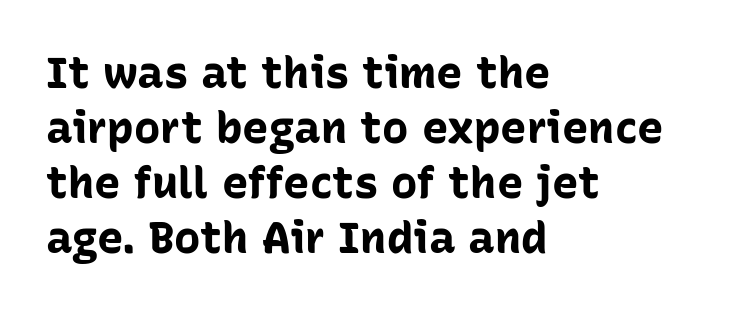
The image shows 44 px bold sans-serif type, upright; set left-aligned, normal line spacing (1.25x), normal letter spacing, not underlined; low stroke contrast and a medium x-height.
